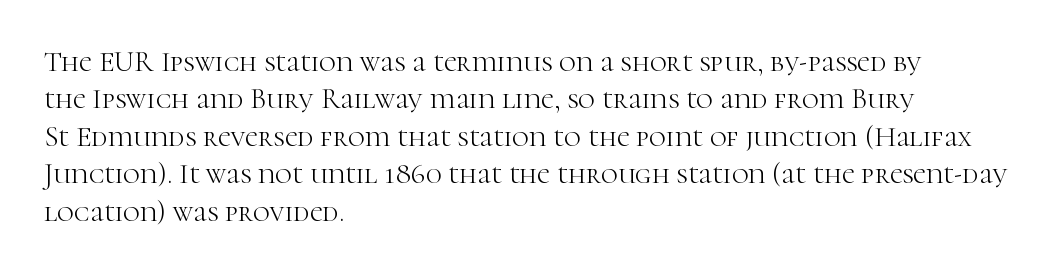
{"serif": "yes", "italic": "no", "bold": "no", "weight": "light", "width": "normal", "stroke_contrast": "high", "x_height": "medium", "monospaced": "no", "underline": "no", "align": "left", "line_spacing": "normal", "line_spacing_ratio": 1.29, "letter_spacing": "normal", "letter_spacing_em": 0.0, "glyph_px": 29}
